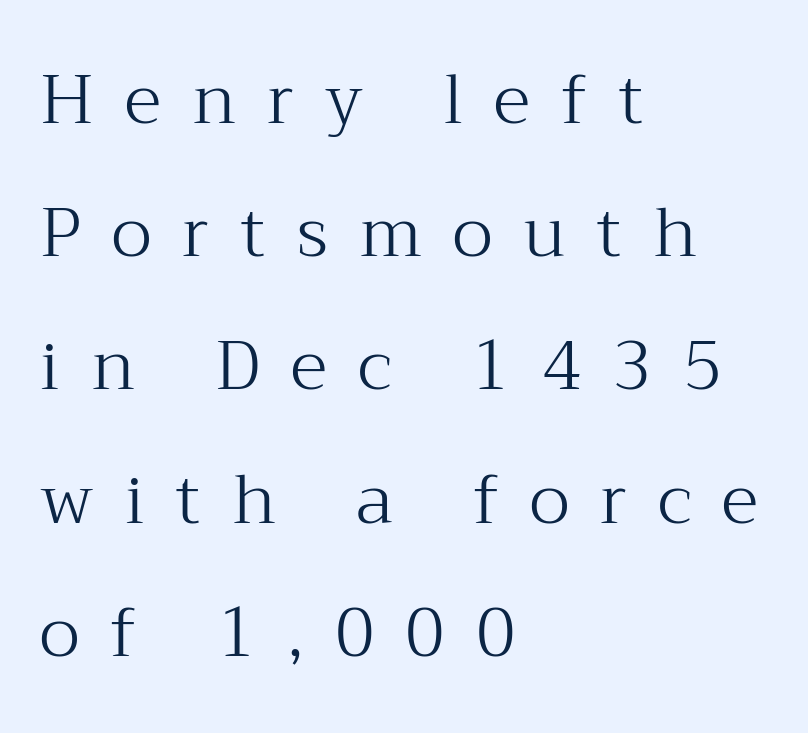
{"serif": "yes", "italic": "no", "bold": "no", "weight": "light", "width": "normal", "stroke_contrast": "medium", "x_height": "medium", "monospaced": "no", "underline": "no", "align": "left", "line_spacing": "loose", "line_spacing_ratio": 1.93, "letter_spacing": "wide", "letter_spacing_em": 0.45, "glyph_px": 69}
